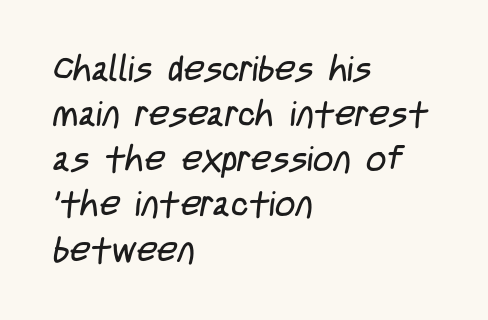
The image shows 35 px regular-weight, condensed sans-serif type; set left-aligned, normal line spacing (1.29x), normal letter spacing, not underlined; low stroke contrast and a large x-height.
